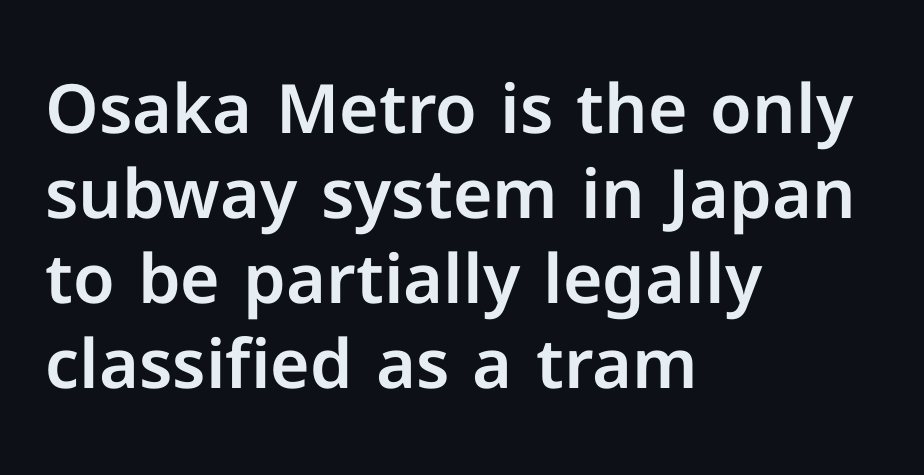
Q: Is the text italic (slanted)? A: No, it is upright.
Q: Is the typeface a serif or a sans-serif typeface? A: Sans-serif.
Q: Is the text underlined? A: No.
Q: How is the paragraph aligned? A: Left-aligned.
Q: Is the spacing between letters normal or unusually wide? A: Normal.
Q: Is the spacing between lines tight, normal or loose? A: Normal.
Q: Width (condensed, normal, or wide)? A: Normal.
Q: Stroke contrast? A: Low.
Q: x-height? A: Medium.
Q: Monospaced? A: No.
